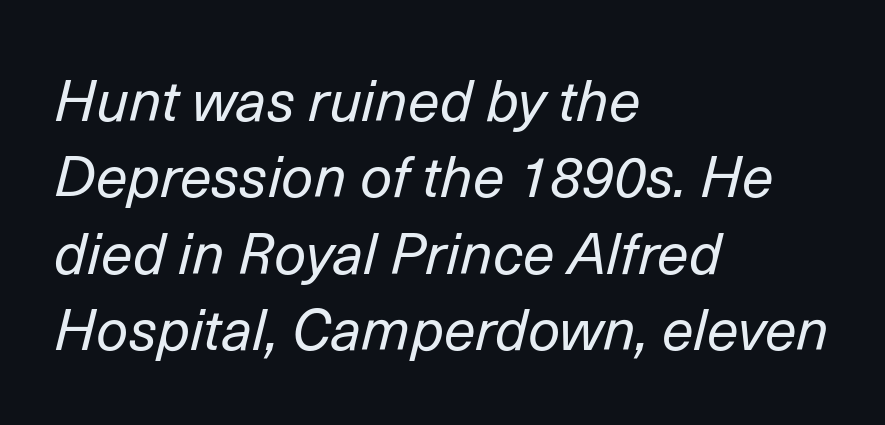
The image shows 57 px regular-weight type, italic (leaning right); set left-aligned, normal line spacing (1.34x), normal letter spacing, not underlined; low stroke contrast and a medium x-height.
